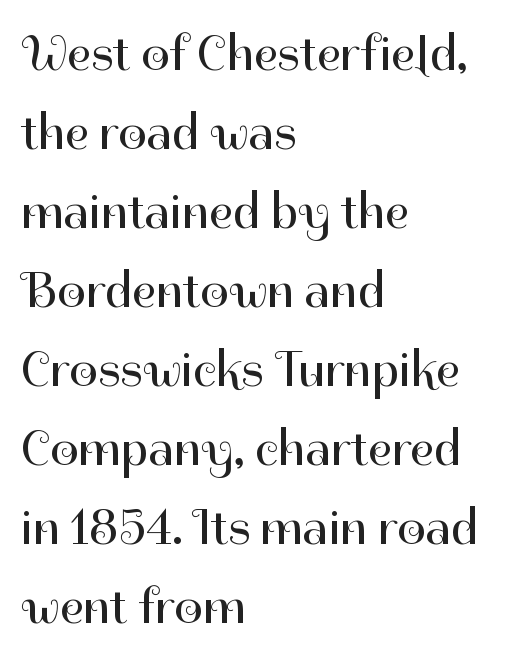
The image shows 51 px regular-weight sans-serif type, upright; set left-aligned, normal line spacing (1.55x), normal letter spacing, not underlined; high stroke contrast and a medium x-height.
